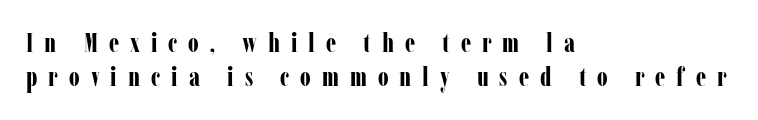
The image shows 27 px bold type, upright; set left-aligned, normal line spacing (1.27x), unusually wide letter spacing (+0.41 em), not underlined.
